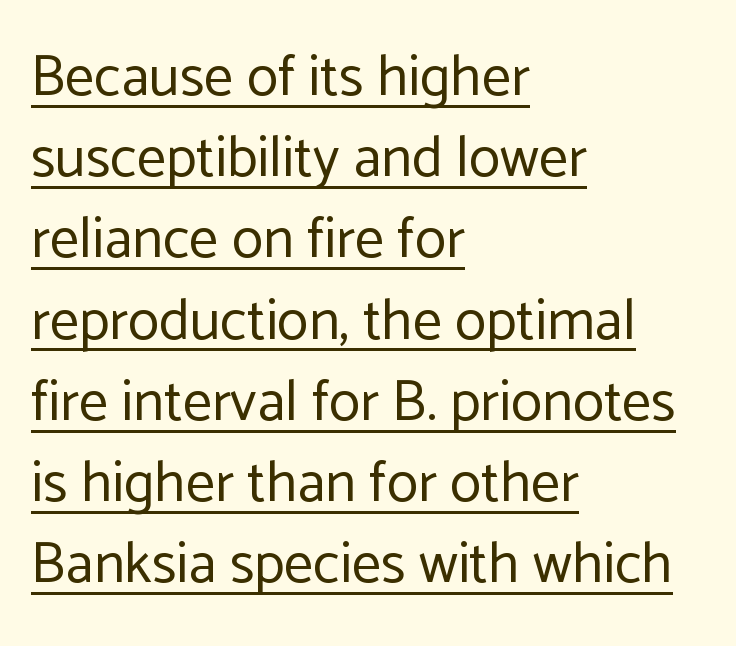
You can tell from the bare stems that sans-serif type was used. Ascenders rise straight up at ninety degrees. Caption: lettering with a line underneath. Regarding leading, the lines here are spaced in the standard way.
